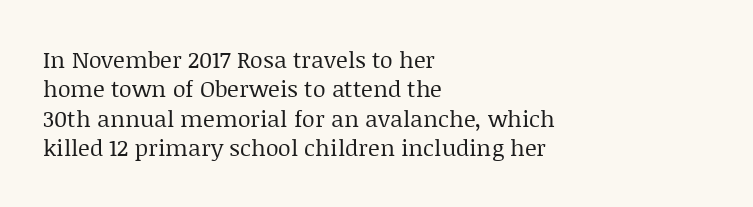
The image shows 23 px text type, upright; set left-aligned, normal line spacing (1.28x), normal letter spacing, not underlined.
